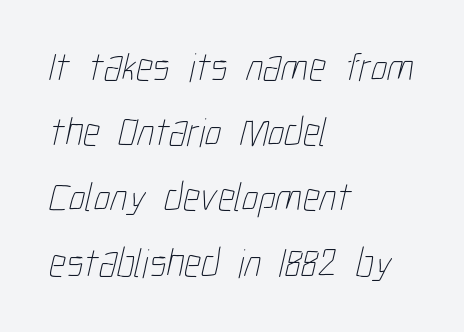
The image shows 41 px thin, condensed type; set left-aligned, normal line spacing (1.59x), normal letter spacing, not underlined; low stroke contrast and a medium x-height.
